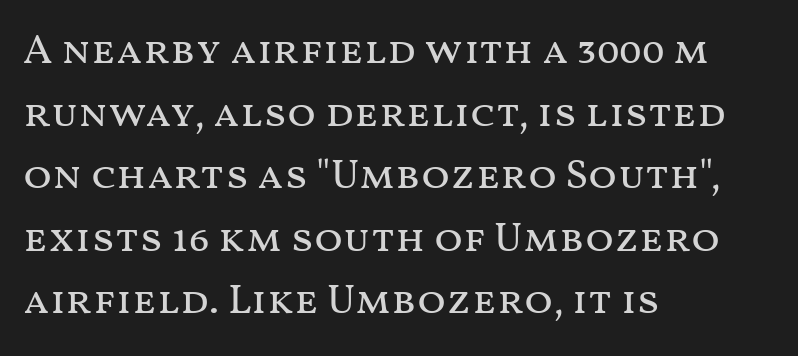
Underline: absent. Stroke thickness stays within the range of a standard reading face or lighter. Vertically, the passage feels balanced, rows spaced as you'd expect. Caption: standard tracking, unaltered. Character widths vary here, with narrow letters taking less room than wide ones. The passage is arranged the way most books set body copy — flush left.
